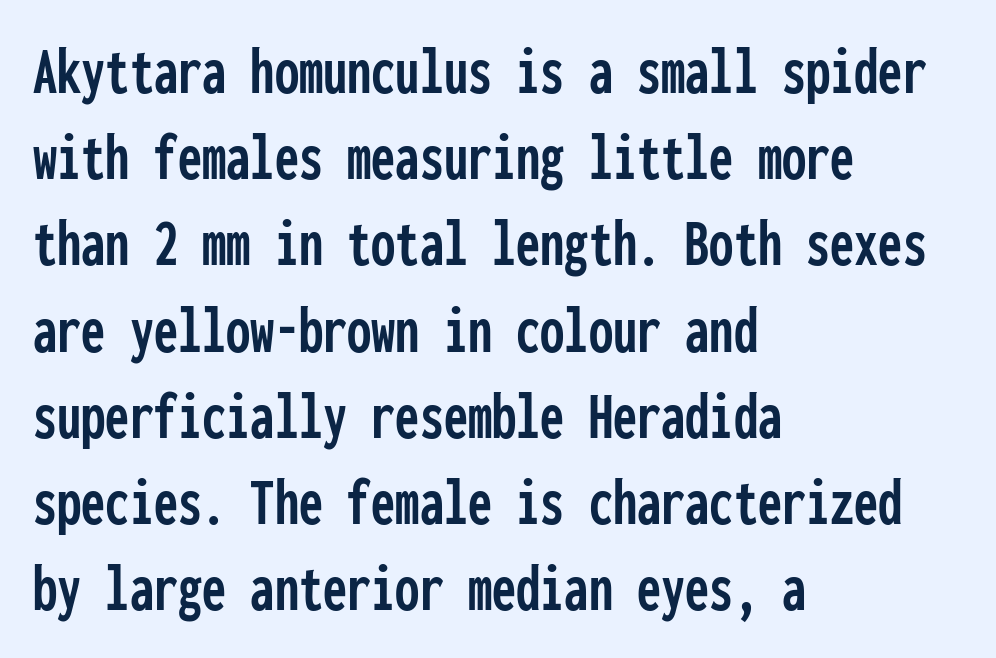
Leading matches the norm, producing a regular column. A typesetter would call this monospace, since all characters share one set width. Typographically, this falls in the sans-serif category. Honestly, there is no underline to notice here at all. Every stem runs plumb, perpendicular to the baseline.
